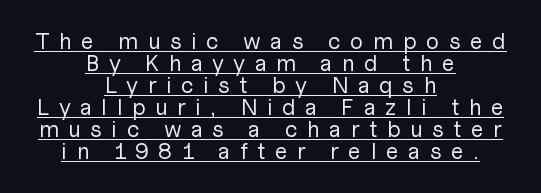
Letter spacing: wide. Interline gaps are noticeably narrow in this sample. Beneath each row of characters lies a ruled line. Casual observation: everything's sitting right in the middle. The strokes are not fattened; the text isn't bold.
